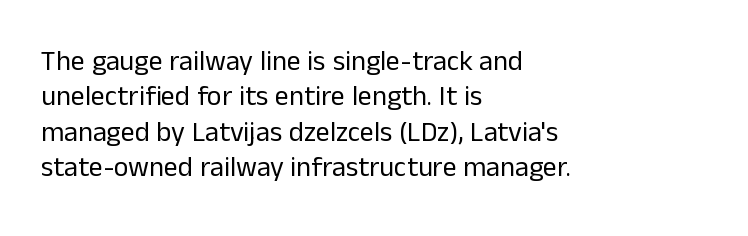
The image shows 28 px regular-weight sans-serif type, upright; set left-aligned, normal line spacing (1.26x), normal letter spacing, not underlined; low stroke contrast and a medium x-height.
